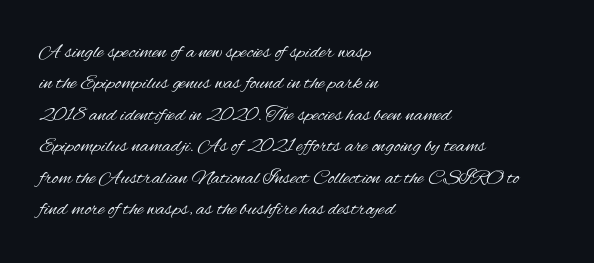
Q: Is the text bold? A: No.
Q: Is the text italic (slanted)? A: Yes.
Q: Is the text underlined? A: No.
Q: How is the paragraph aligned? A: Left-aligned.
Q: Is the spacing between letters normal or unusually wide? A: Normal.
Q: Is the spacing between lines tight, normal or loose? A: Normal.
